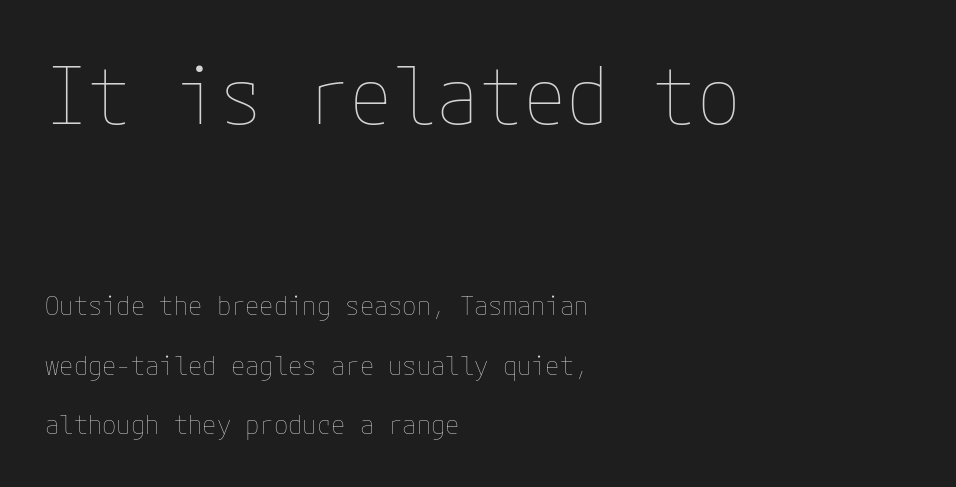
The image shows 79 px thin type, upright; set left-aligned, loose line spacing (2.29x), normal letter spacing, not underlined; the first (top) block is 3.04x larger; low stroke contrast and a medium x-height.
